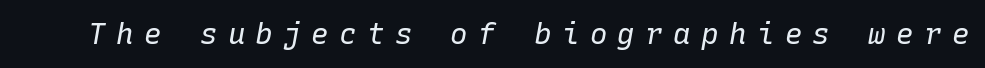
The image shows 29 px regular-weight type, italic (leaning right), monospaced; set unusually wide letter spacing (+0.36 em), not underlined; low stroke contrast and a medium x-height.
